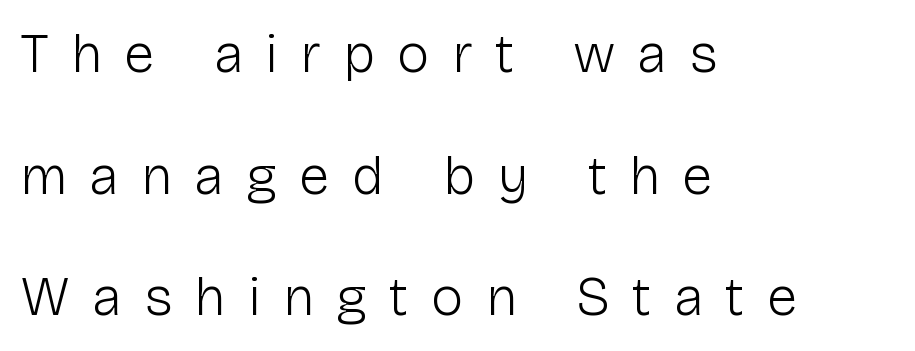
{"serif": "no", "italic": "no", "bold": "no", "weight": "light", "width": "normal", "stroke_contrast": "low", "x_height": "medium", "monospaced": "no", "underline": "no", "align": "left", "line_spacing": "loose", "line_spacing_ratio": 2.21, "letter_spacing": "wide", "letter_spacing_em": 0.4, "glyph_px": 55}
